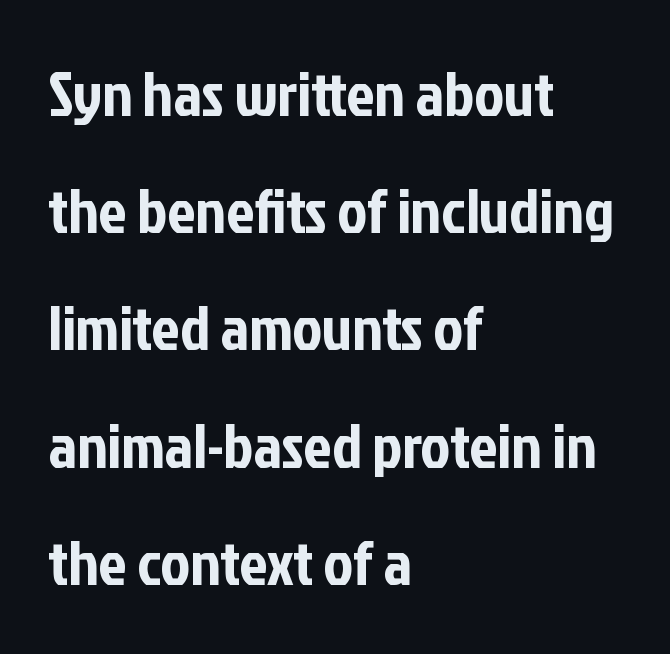
Q: Is the text italic (slanted)? A: No, it is upright.
Q: Is the typeface a serif or a sans-serif typeface? A: Sans-serif.
Q: Is the text underlined? A: No.
Q: How is the paragraph aligned? A: Left-aligned.
Q: Is the spacing between letters normal or unusually wide? A: Normal.
Q: Width (condensed, normal, or wide)? A: Condensed.
Q: Stroke contrast? A: Low.
Q: x-height? A: Medium.
Q: Monospaced? A: No.
